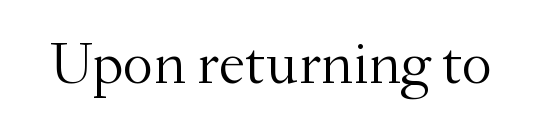
{"serif": "yes", "italic": "no", "bold": "no", "weight": "light", "width": "normal", "stroke_contrast": "medium", "x_height": "small", "monospaced": "no", "underline": "no", "letter_spacing": "normal", "letter_spacing_em": 0.0, "glyph_px": 60}
